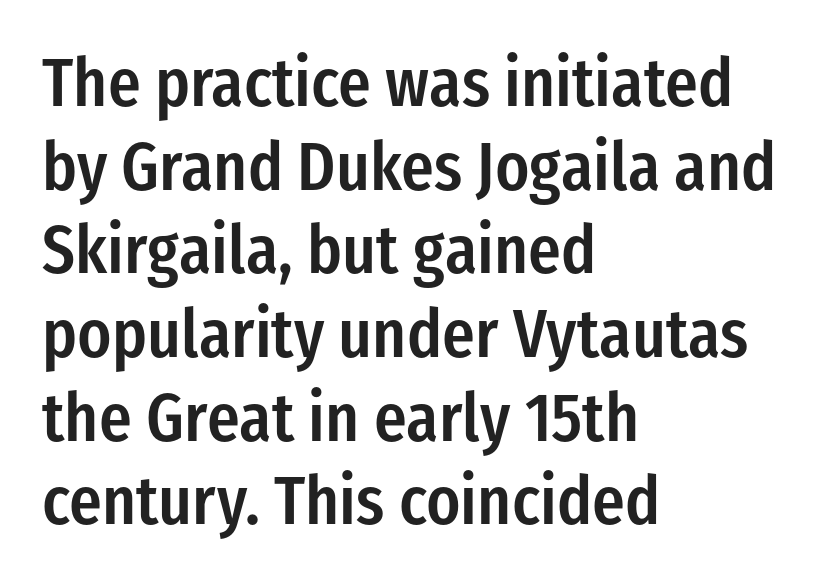
{"serif": "no", "italic": "no", "bold": "semi", "weight": "semibold", "width": "condensed", "stroke_contrast": "low", "x_height": "medium", "monospaced": "no", "underline": "no", "align": "left", "line_spacing_ratio": 1.23, "letter_spacing": "normal", "letter_spacing_em": 0.0, "glyph_px": 68}
